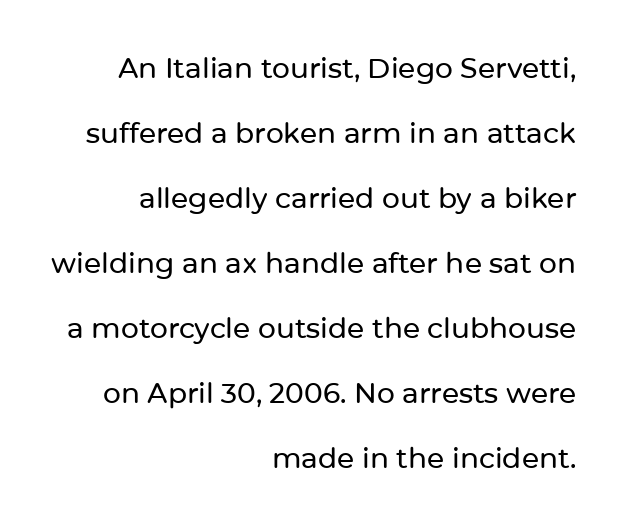
The image shows 28 px sans-serif type, upright; set right-aligned, loose line spacing (2.32x), normal letter spacing, not underlined; low stroke contrast and a medium x-height.
